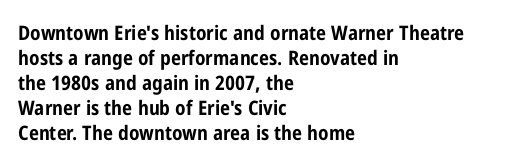
{"italic": "no", "bold": "yes", "underline": "no", "align": "left", "line_spacing": "normal", "line_spacing_ratio": 1.25, "letter_spacing": "normal", "letter_spacing_em": 0.0, "glyph_px": 20}
